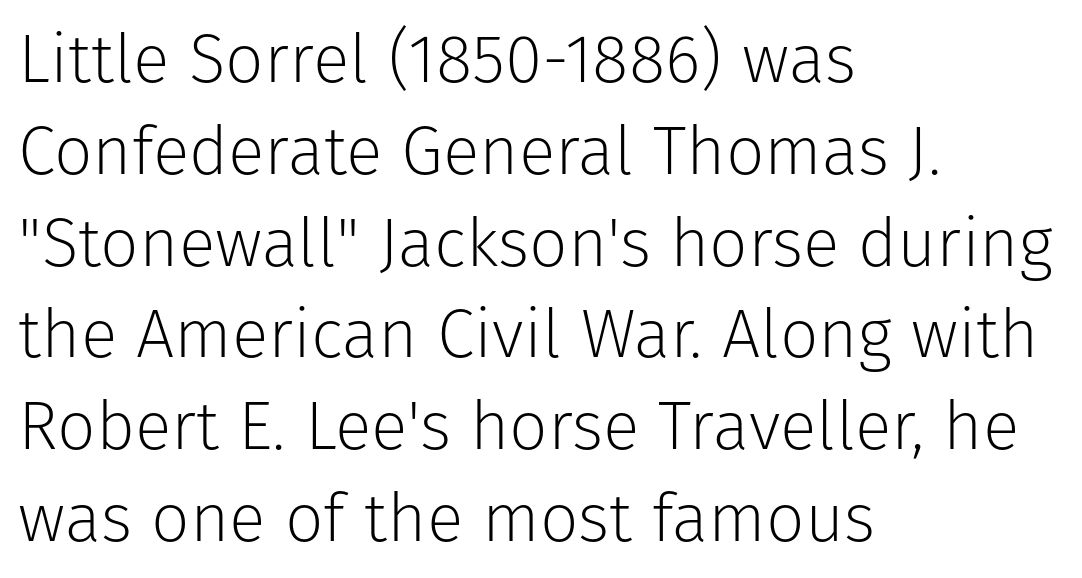
Observe the absence of serifs on each vertical stroke in this sample. Each letter keeps its own natural width here, so spacing adapts to shape. What's the leading like? Ordinary, nothing unusual. This sample uses an upright cut, with every glyph sitting square on the baseline. Where is the straight margin? On the left. The typeface has the unassuming heft of standard copy or less.
